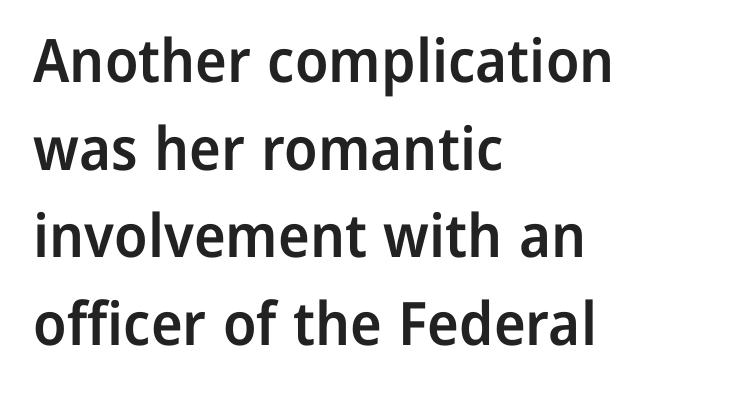
Q: Is the text bold? A: Semi-bold.
Q: Is the text italic (slanted)? A: No, it is upright.
Q: Is the typeface a serif or a sans-serif typeface? A: Sans-serif.
Q: Is the text underlined? A: No.
Q: How is the paragraph aligned? A: Left-aligned.
Q: Is the spacing between letters normal or unusually wide? A: Normal.
Q: Is the spacing between lines tight, normal or loose? A: Normal.
Q: Width (condensed, normal, or wide)? A: Normal.
Q: Stroke contrast? A: Low.
Q: x-height? A: Medium.
Q: Monospaced? A: No.
